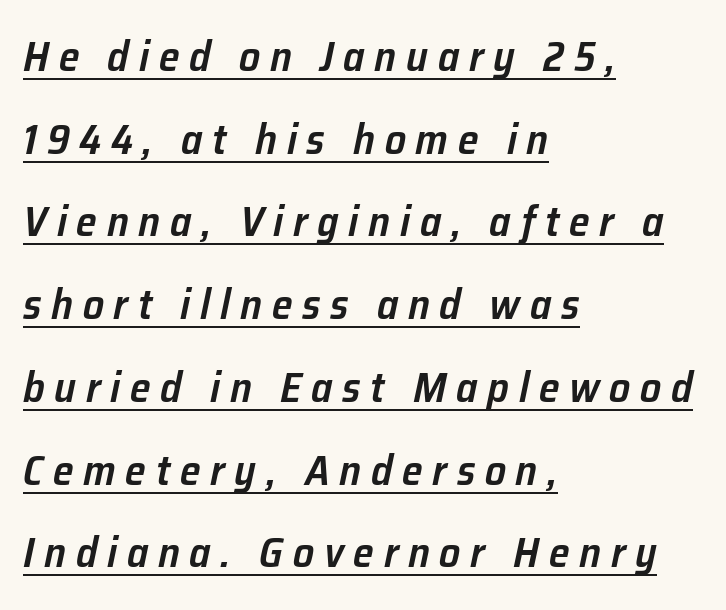
The image shows 42 px semibold type, italic (leaning right); set left-aligned, loose line spacing (1.97x), unusually wide letter spacing (+0.23 em), underlined; low stroke contrast and a medium x-height.
